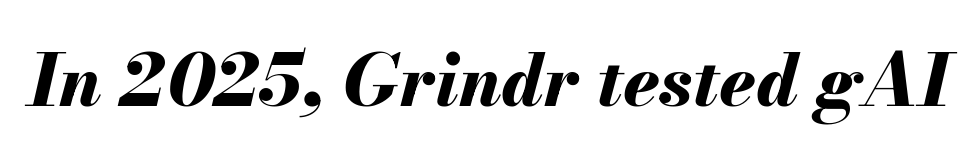
{"italic": "yes", "lean": "right", "slant_degrees": 13, "bold": "yes", "weight": "bold", "width": "normal", "stroke_contrast": "medium", "x_height": "small", "monospaced": "no", "underline": "no", "letter_spacing": "normal", "letter_spacing_em": 0.0, "glyph_px": 72}
